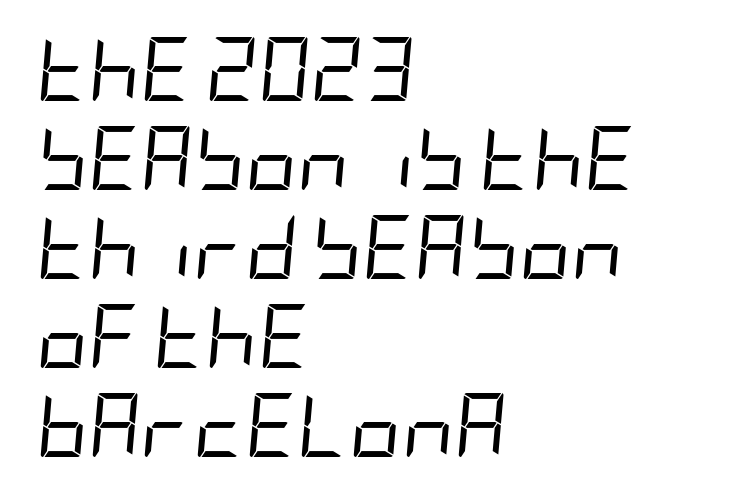
Every character sits at an angle, as italics do. Leftover space on each line is placed entirely after the last word. A normal amount of white space separates one row of letters from the next. Stem width sits at or under what a default text font uses.
